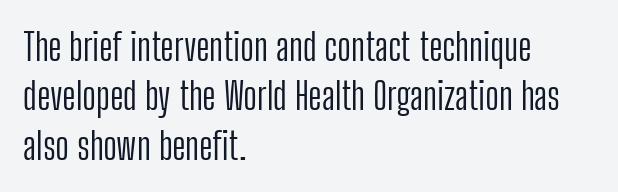
Q: Is the text bold? A: No.
Q: Is the text italic (slanted)? A: No, it is upright.
Q: Is the typeface a serif or a sans-serif typeface? A: Sans-serif.
Q: Is the text underlined? A: No.
Q: How is the paragraph aligned? A: Left-aligned.
Q: Is the spacing between letters normal or unusually wide? A: Normal.
Q: Is the spacing between lines tight, normal or loose? A: Normal.
Q: Width (condensed, normal, or wide)? A: Condensed.
Q: Stroke contrast? A: Low.
Q: x-height? A: Medium.
Q: Monospaced? A: No.
